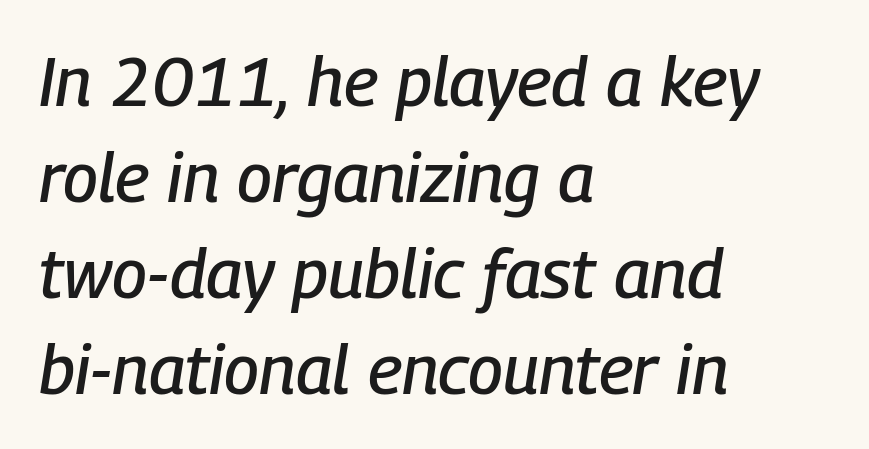
Q: Is the text italic (slanted)? A: Yes, it leans right by about 9 degrees.
Q: Is the text underlined? A: No.
Q: How is the paragraph aligned? A: Left-aligned.
Q: Is the spacing between letters normal or unusually wide? A: Normal.
Q: Is the spacing between lines tight, normal or loose? A: Normal.
Q: Width (condensed, normal, or wide)? A: Condensed.
Q: Stroke contrast? A: Low.
Q: x-height? A: Medium.
Q: Monospaced? A: No.
